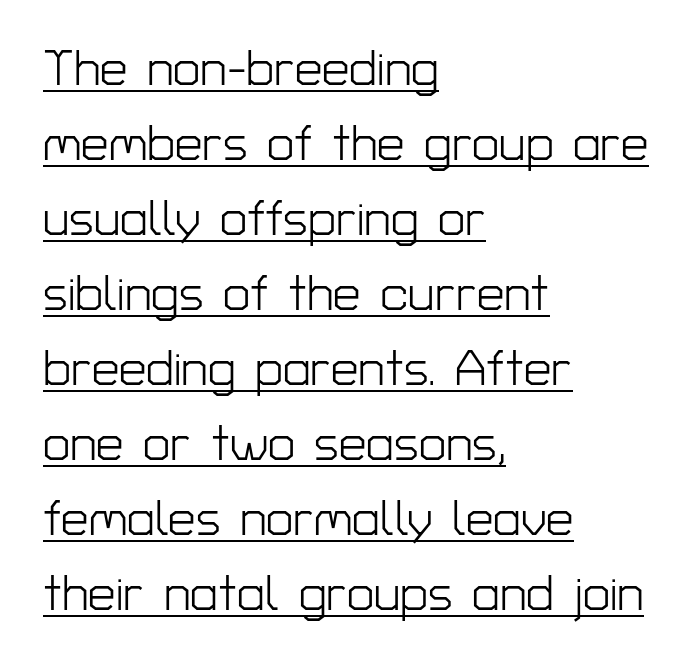
The line-height multiplier appears to be the usual default. These lines are rendered in a variable-pitch font. Every stem runs plumb, perpendicular to the baseline. One-word summary of the alignment: left.
